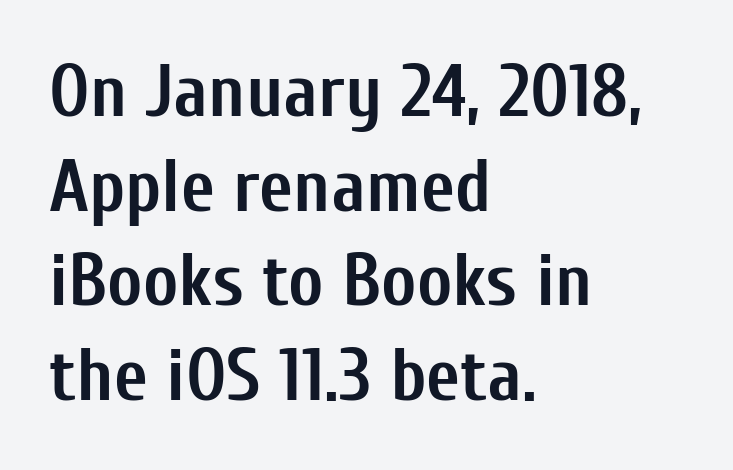
{"serif": "no", "italic": "no", "bold": "yes", "weight": "semibold", "width": "condensed", "stroke_contrast": "low", "x_height": "medium", "monospaced": "no", "underline": "no", "align": "left", "line_spacing": "normal", "line_spacing_ratio": 1.28, "letter_spacing": "normal", "letter_spacing_em": 0.0, "glyph_px": 74}
